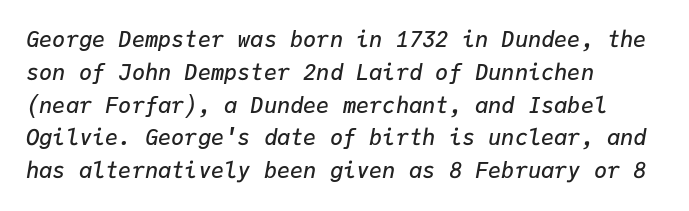
{"italic": "yes", "lean": "right", "slant_degrees": 9, "bold": "semi", "underline": "no", "align": "left", "line_spacing": "normal", "line_spacing_ratio": 1.49, "letter_spacing": "normal", "letter_spacing_em": 0.0, "glyph_px": 22}
